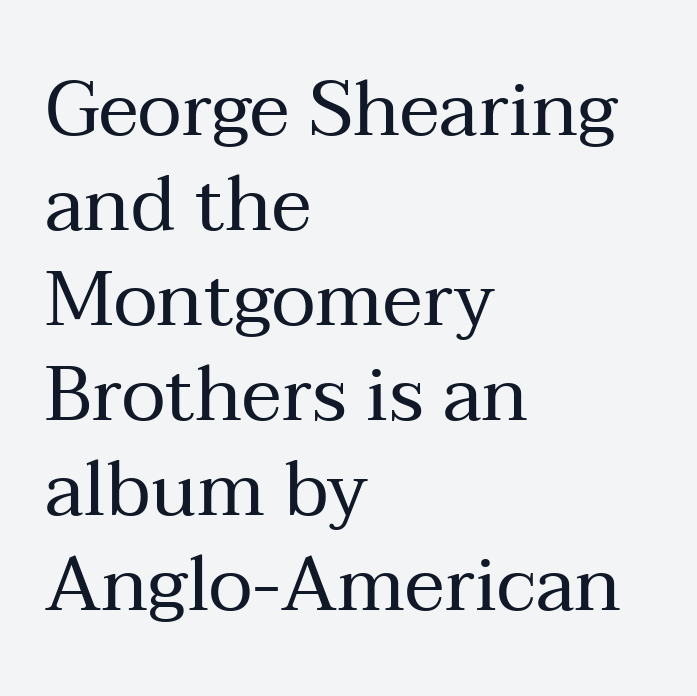
Q: Is the text bold? A: No.
Q: Is the text italic (slanted)? A: No, it is upright.
Q: Is the typeface a serif or a sans-serif typeface? A: Serif.
Q: Is the text underlined? A: No.
Q: How is the paragraph aligned? A: Left-aligned.
Q: Is the spacing between letters normal or unusually wide? A: Normal.
Q: Is the spacing between lines tight, normal or loose? A: Normal.
Q: Width (condensed, normal, or wide)? A: Normal.
Q: Stroke contrast? A: Medium.
Q: x-height? A: Medium.
Q: Monospaced? A: No.
